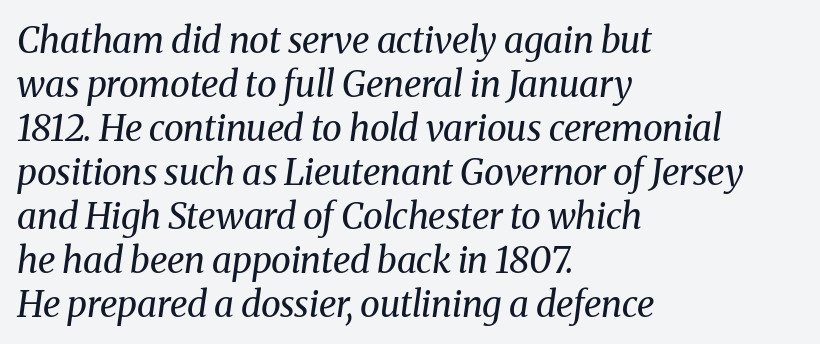
Rendered with sloped, italic letterforms. The font is comparable to plain body text, perhaps lighter. Looks like regular typesetting: each glyph gets only the width it needs. Each word holds together tightly as a unit, with standard inter-letter gaps. Does the copy run flush right? No — it runs flush left.
